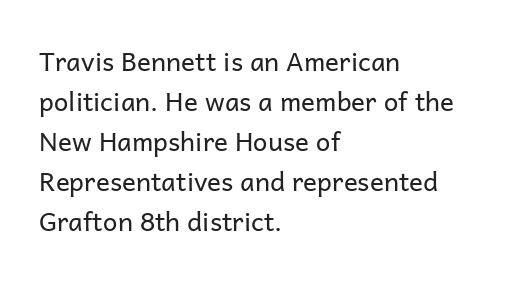
Descender tails drop into unmarked territory. Stroke mass is kept to a normal reading level or below. Default kerning and tracking; the words read as compact shapes. Teacher's note: observe the even left margin — that is flush-left alignment.
